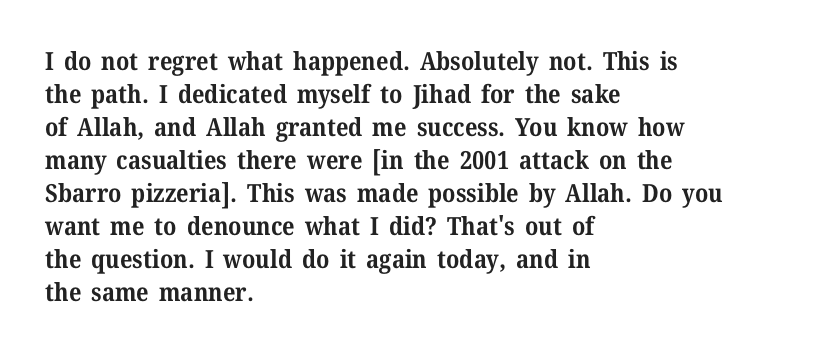
{"italic": "no", "bold": "yes", "underline": "no", "align": "left", "line_spacing": "normal", "line_spacing_ratio": 1.32, "letter_spacing": "normal", "letter_spacing_em": 0.0, "glyph_px": 25}
